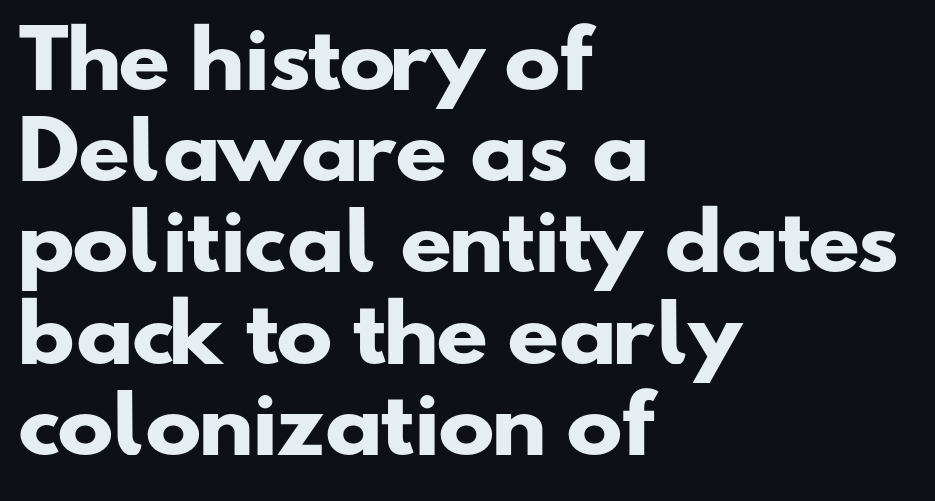
Standard letterfit; no display-style spreading of the glyphs. Each line starts at the same left margin while the right side varies. Underlining? Definitely not there. The typeface chosen for these lines omits serifs.
